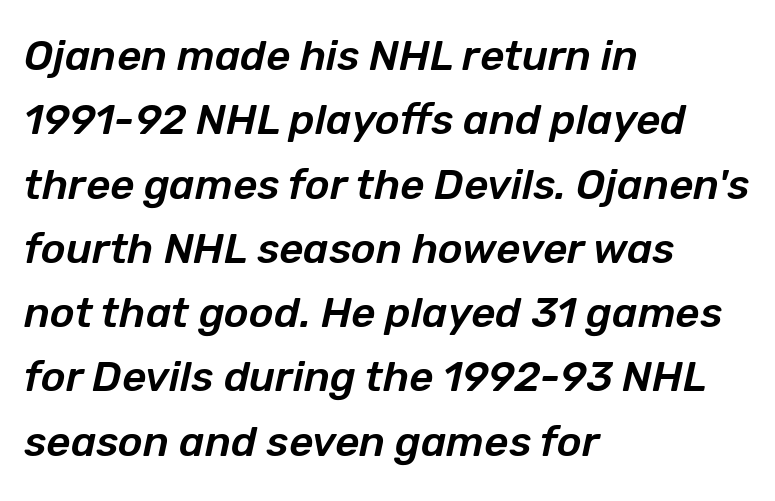
Q: Is the text italic (slanted)? A: Yes, it leans right by about 12 degrees.
Q: Is the text underlined? A: No.
Q: How is the paragraph aligned? A: Left-aligned.
Q: Is the spacing between letters normal or unusually wide? A: Normal.
Q: Is the spacing between lines tight, normal or loose? A: Normal.
Q: Width (condensed, normal, or wide)? A: Normal.
Q: Stroke contrast? A: Low.
Q: x-height? A: Medium.
Q: Monospaced? A: No.
